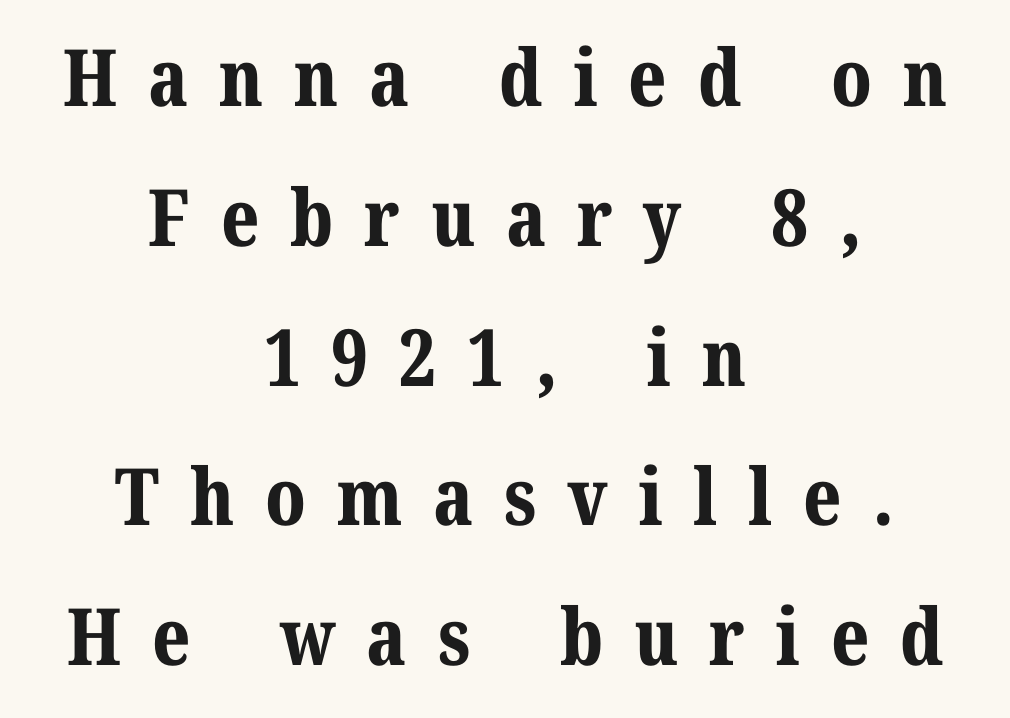
{"serif": "yes", "italic": "no", "bold": "yes", "weight": "bold", "width": "normal", "stroke_contrast": "medium", "x_height": "medium", "monospaced": "no", "underline": "no", "align": "center", "line_spacing_ratio": 1.77, "letter_spacing": "wide", "letter_spacing_em": 0.39, "glyph_px": 79}
